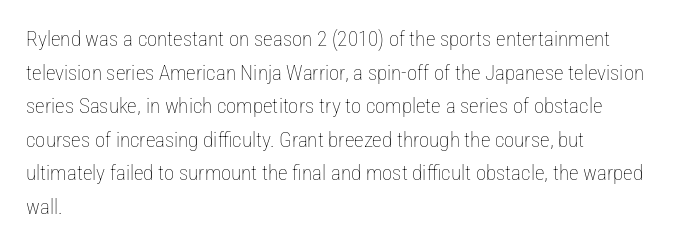
Q: Is the text bold? A: No.
Q: Is the text italic (slanted)? A: No, it is upright.
Q: Is the text underlined? A: No.
Q: How is the paragraph aligned? A: Left-aligned.
Q: Is the spacing between letters normal or unusually wide? A: Normal.
Q: Is the spacing between lines tight, normal or loose? A: Normal.
